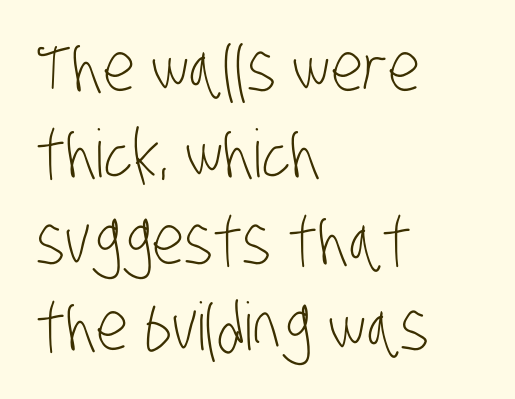
The image shows 66 px light, condensed sans-serif type; set left-aligned, normal line spacing (1.31x), normal letter spacing, not underlined; low stroke contrast and a large x-height.
